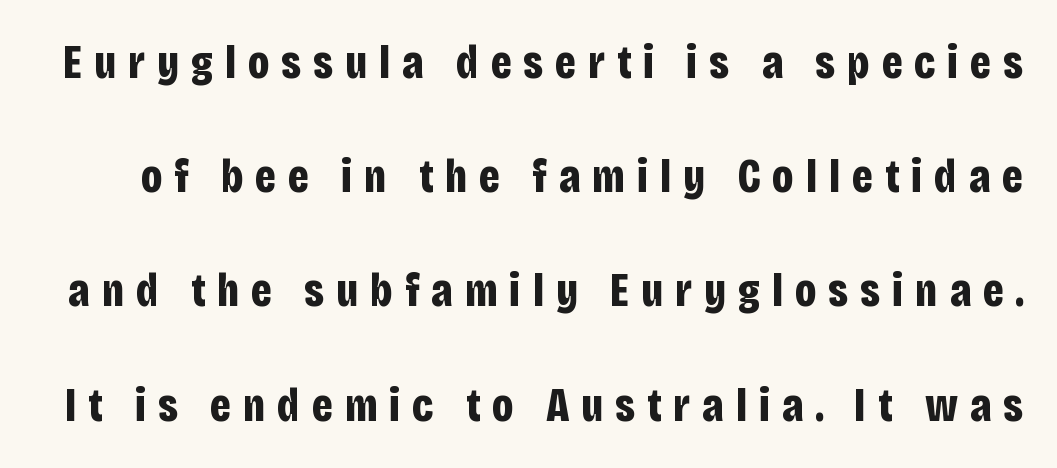
Q: Is the text bold? A: Yes.
Q: Is the text italic (slanted)? A: No, it is upright.
Q: Is the typeface a serif or a sans-serif typeface? A: Sans-serif.
Q: Is the text underlined? A: No.
Q: Is the spacing between letters normal or unusually wide? A: Unusually wide.
Q: Is the spacing between lines tight, normal or loose? A: Loose.
Q: Width (condensed, normal, or wide)? A: Condensed.
Q: Stroke contrast? A: Low.
Q: x-height? A: Large.
Q: Monospaced? A: No.
